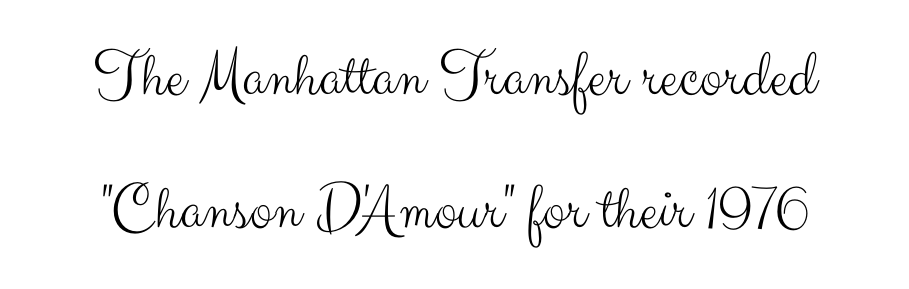
Proportional: the letters do not fall into vertical columns. No chunkiness to these letters — they're not bold. Short note: letters normally spaced. Is this a sans? Yes — the strokes have no serifs. This block would shrink considerably if given ordinary leading; it's expanded now.
